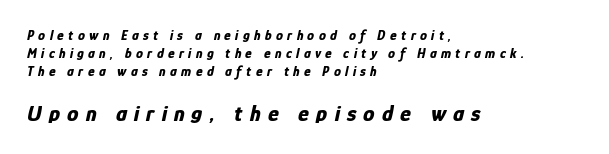
Plain, unruled lines of type. This rendering uses left alignment, leaving the right contour irregular. The rendering enlarges the type as you move from the upper chunk to the lower. Emphasis by weight is at full strength: bold.
